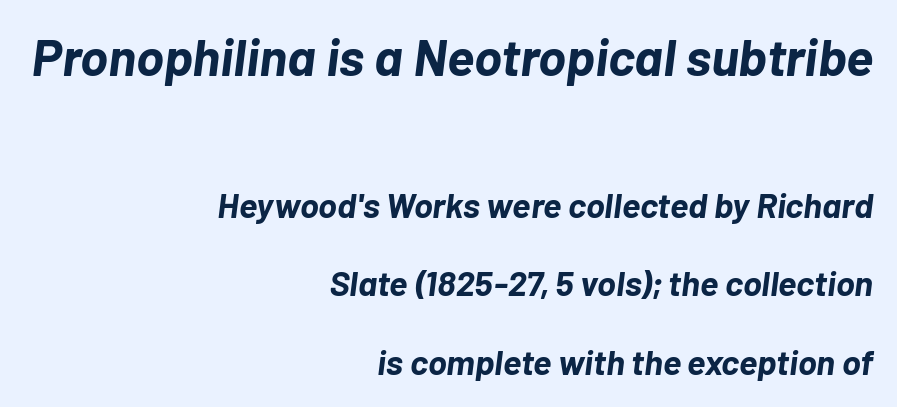
The image shows 52 px bold type, italic (leaning right); set right-aligned, loose line spacing (2.25x), normal letter spacing, not underlined; the first (top) block is 1.49x larger; low stroke contrast and a medium x-height.
